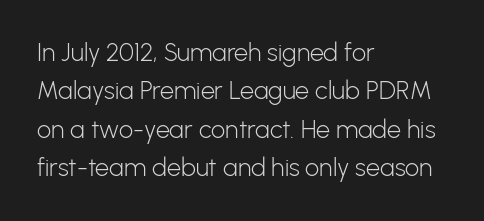
Q: Is the text bold? A: No.
Q: Is the text italic (slanted)? A: No, it is upright.
Q: Is the text underlined? A: No.
Q: How is the paragraph aligned? A: Left-aligned.
Q: Is the spacing between letters normal or unusually wide? A: Normal.
Q: Is the spacing between lines tight, normal or loose? A: Normal.
